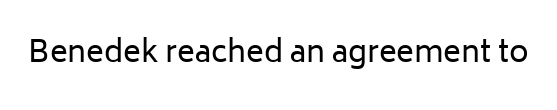
Nope, not italic — everything's standing straight. No letter is thick-stroked: the sample isn't bold. Plain, unruled lines of type. I'd call this a sans setting — the letters go barefoot. Here the designer chose a conventional face with non-uniform glyph widths. The tracking reads as untouched default to a designer's eye.
